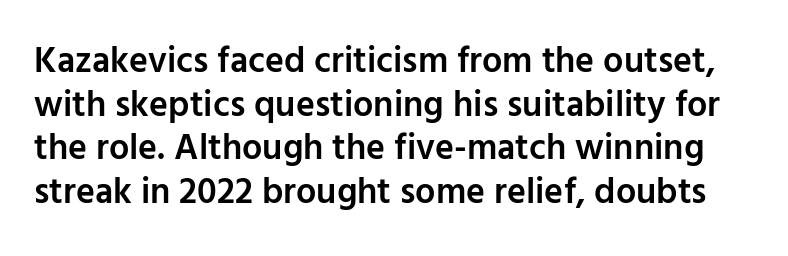
{"serif": "no", "italic": "no", "bold": "semi", "weight": "semibold", "width": "normal", "stroke_contrast": "low", "x_height": "medium", "monospaced": "no", "underline": "no", "line_spacing_ratio": 1.21, "letter_spacing": "normal", "letter_spacing_em": 0.0, "glyph_px": 36}
